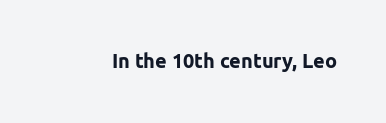
{"italic": "no", "bold": "yes", "underline": "no", "letter_spacing": "normal", "letter_spacing_em": 0.0, "glyph_px": 20}
